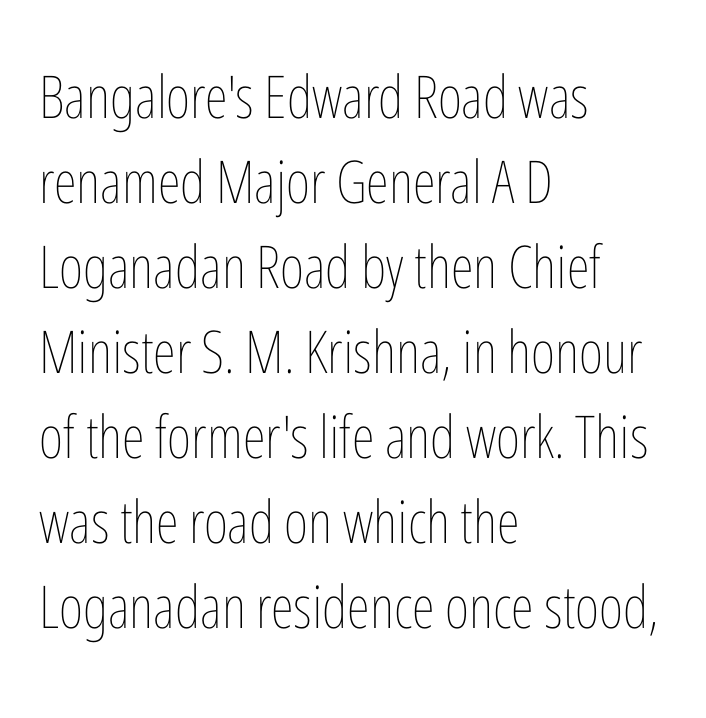
The image shows 59 px thin, condensed type, upright; set left-aligned, normal line spacing (1.44x), normal letter spacing, not underlined; low stroke contrast and a medium x-height.
